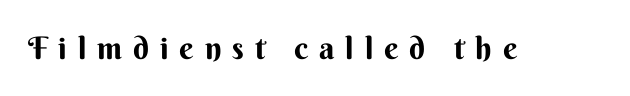
The image shows 31 px sans-serif type, upright; set unusually wide letter spacing (+0.35 em), not underlined; medium stroke contrast and a small x-height.
